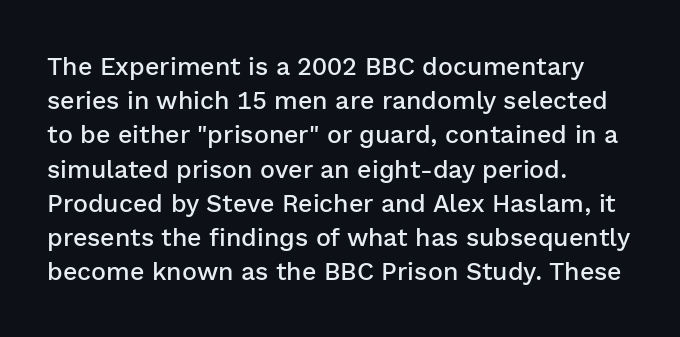
The image shows 25 px text type, upright; set left-aligned, normal line spacing (1.37x), normal letter spacing, not underlined.
